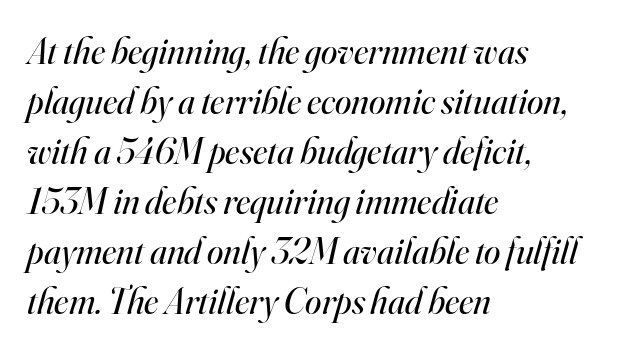
This sample keeps an unexceptional amount of space between lines. Unlike a clean sans, this face finishes its strokes with serifs. Where is the straight margin? On the left. Here the designer chose a conventional face with non-uniform glyph widths. It's the slanting kind of type. The baseline area is clear.
